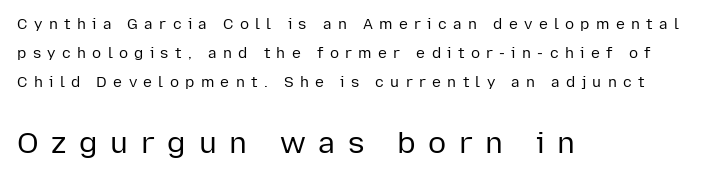
{"serif": "no", "italic": "no", "bold": "no", "weight": "regular", "width": "normal", "stroke_contrast": "low", "x_height": "medium", "monospaced": "no", "underline": "no", "align": "left", "line_spacing": "loose", "line_spacing_ratio": 1.95, "letter_spacing": "wide", "letter_spacing_em": 0.42, "larger_block": "second", "size_ratio": 2.0, "glyph_px": 30}
